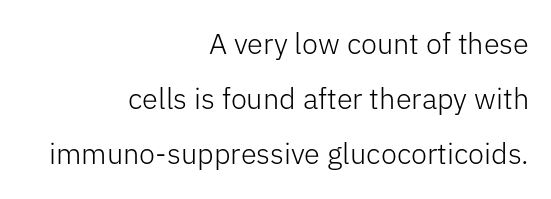
Q: Is the text bold? A: No.
Q: Is the text italic (slanted)? A: No, it is upright.
Q: Is the typeface a serif or a sans-serif typeface? A: Sans-serif.
Q: Is the text underlined? A: No.
Q: How is the paragraph aligned? A: Right-aligned.
Q: Is the spacing between letters normal or unusually wide? A: Normal.
Q: Width (condensed, normal, or wide)? A: Normal.
Q: Stroke contrast? A: Low.
Q: x-height? A: Medium.
Q: Monospaced? A: No.
